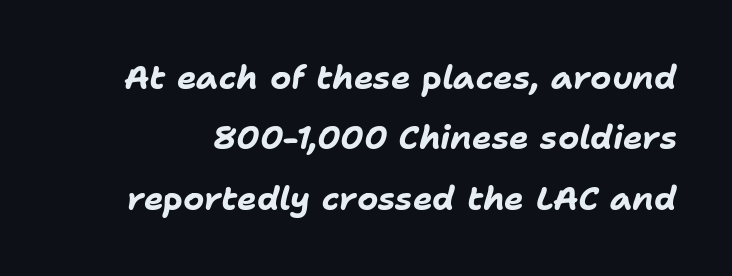
The image shows 33 px bold type, italic (leaning right); set line spacing 1.83x, normal letter spacing, not underlined; low stroke contrast and a medium x-height.
